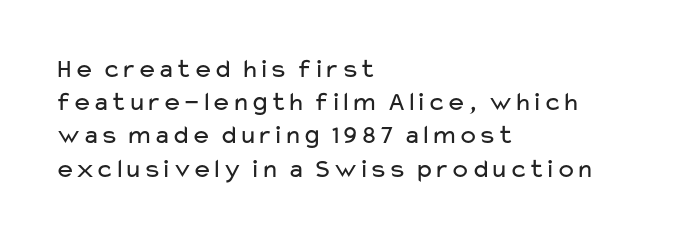
{"italic": "no", "bold": "no", "underline": "no", "align": "left", "line_spacing_ratio": 1.23, "letter_spacing": "normal", "letter_spacing_em": 0.0, "glyph_px": 27}
